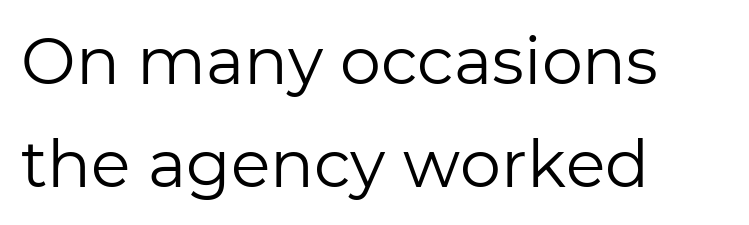
The image shows 65 px regular-weight sans-serif type, upright; set left-aligned, normal line spacing (1.58x), normal letter spacing, not underlined; low stroke contrast and a medium x-height.
